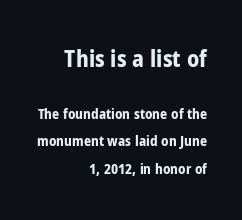
Q: Is the text bold? A: Yes.
Q: Is the text italic (slanted)? A: No, it is upright.
Q: Is the text underlined? A: No.
Q: How is the paragraph aligned? A: Right-aligned.
Q: Is the spacing between letters normal or unusually wide? A: Normal.
Q: Is the spacing between lines tight, normal or loose? A: Loose.
Q: Which block of text is set in a larger size, the first (top) or the second (bottom)? A: The first (top) one.
